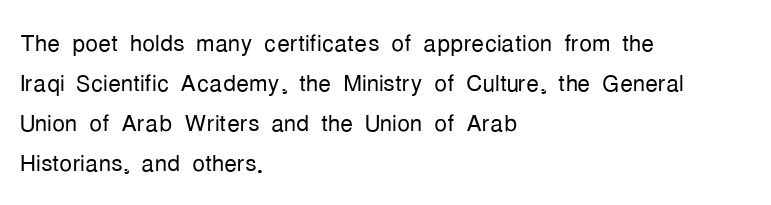
Q: Is the text bold? A: No.
Q: Is the text italic (slanted)? A: No, it is upright.
Q: Is the typeface a serif or a sans-serif typeface? A: Sans-serif.
Q: Is the text underlined? A: No.
Q: How is the paragraph aligned? A: Left-aligned.
Q: Is the spacing between letters normal or unusually wide? A: Normal.
Q: Is the spacing between lines tight, normal or loose? A: Normal.
Q: Width (condensed, normal, or wide)? A: Condensed.
Q: Stroke contrast? A: Low.
Q: x-height? A: Medium.
Q: Monospaced? A: No.
